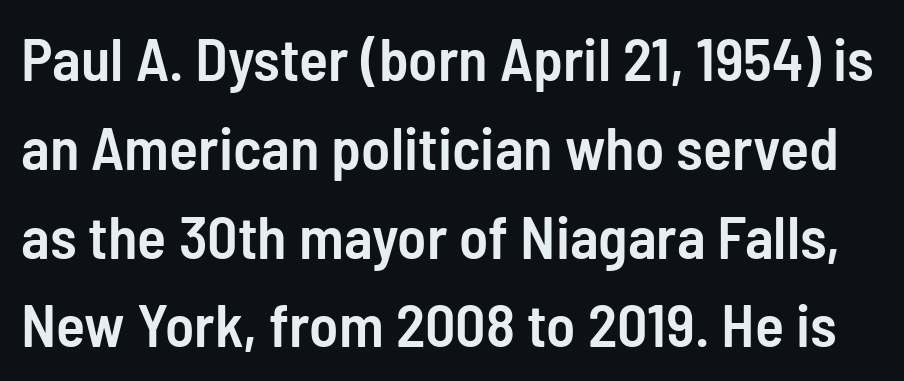
Q: Is the text bold? A: Semi-bold.
Q: Is the text italic (slanted)? A: No, it is upright.
Q: Is the typeface a serif or a sans-serif typeface? A: Sans-serif.
Q: Is the text underlined? A: No.
Q: Is the spacing between letters normal or unusually wide? A: Normal.
Q: Is the spacing between lines tight, normal or loose? A: Normal.
Q: Width (condensed, normal, or wide)? A: Condensed.
Q: Stroke contrast? A: Low.
Q: x-height? A: Medium.
Q: Monospaced? A: No.
